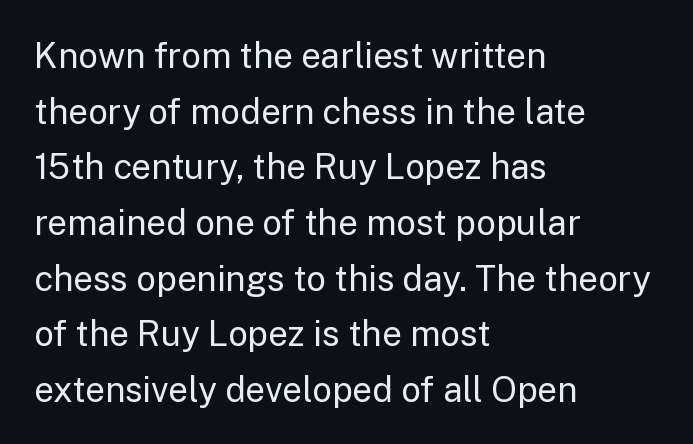
Q: Is the text bold? A: No.
Q: Is the text italic (slanted)? A: No, it is upright.
Q: Is the typeface a serif or a sans-serif typeface? A: Sans-serif.
Q: Is the text underlined? A: No.
Q: How is the paragraph aligned? A: Left-aligned.
Q: Is the spacing between letters normal or unusually wide? A: Normal.
Q: Is the spacing between lines tight, normal or loose? A: Normal.
Q: Width (condensed, normal, or wide)? A: Normal.
Q: Stroke contrast? A: Low.
Q: x-height? A: Medium.
Q: Monospaced? A: No.
